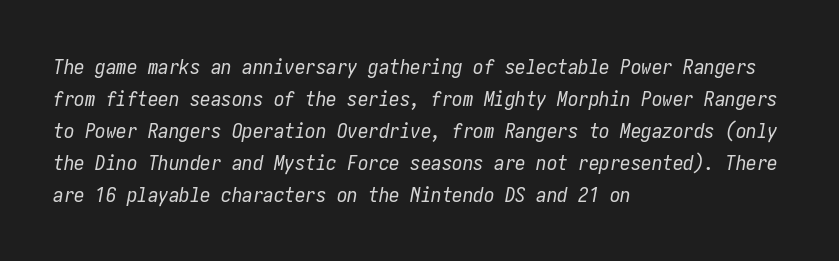
The image shows 21 px text type, italic (leaning right); set left-aligned, normal line spacing (1.52x), normal letter spacing, not underlined.
